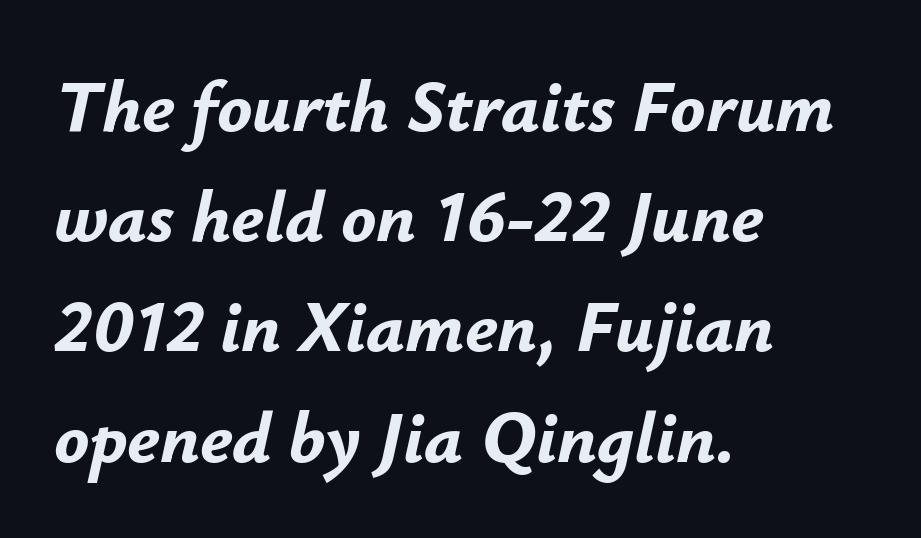
{"italic": "yes", "lean": "right", "slant_degrees": 12, "bold": "yes", "weight": "bold", "width": "normal", "stroke_contrast": "low", "x_height": "small", "monospaced": "no", "underline": "no", "align": "left", "line_spacing": "normal", "line_spacing_ratio": 1.51, "letter_spacing": "normal", "letter_spacing_em": 0.0, "glyph_px": 73}
